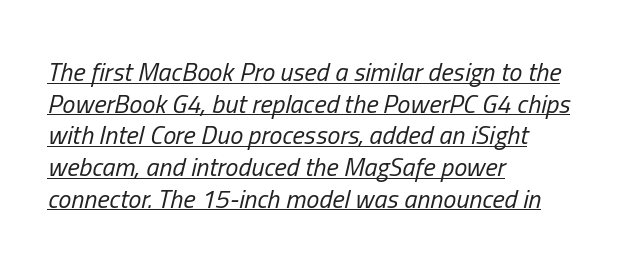
Nobody touched the tracking dial on this one. The letters look calm and open, with moderate or lighter stems. What decoration does the sample have? An underline. Does the lettering tilt? It does — this is italic. Alignment: flush left.
